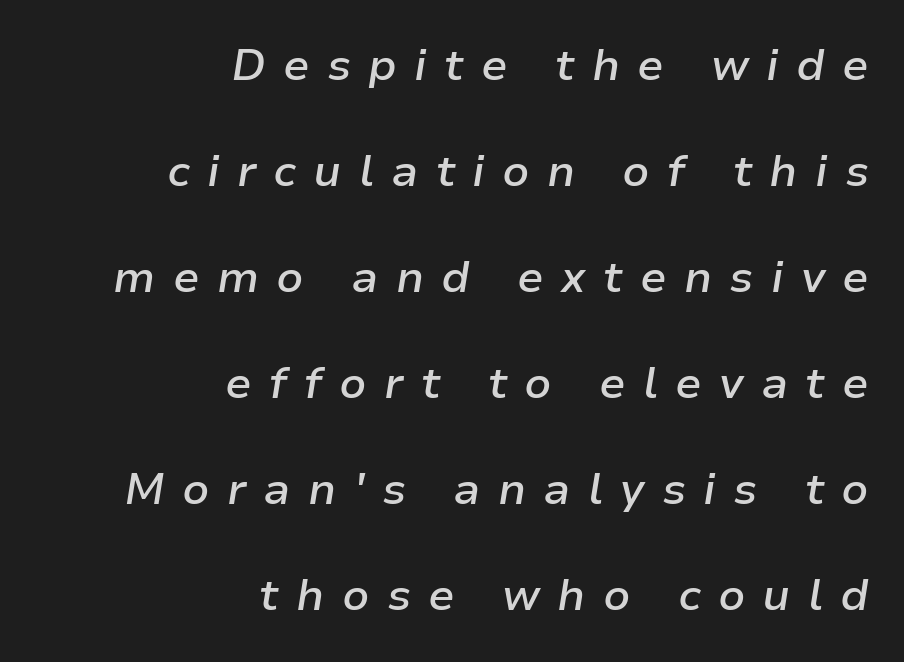
You could not count columns in this text — the font is proportionally spaced. Typeset ragged left — the right edge is the straight one. Honestly, the letter spacing is so wide it's the main thing you notice. Quick note: underline off. Emphasis-style slanted type is in use.
